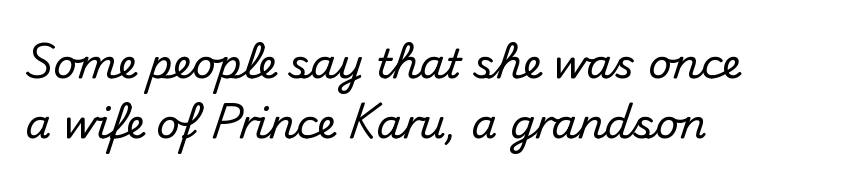
{"serif": "no", "width": "normal", "stroke_contrast": "medium", "x_height": "small", "monospaced": "no", "underline": "no", "align": "left", "line_spacing": "normal", "line_spacing_ratio": 1.46, "letter_spacing": "normal", "letter_spacing_em": 0.0, "glyph_px": 41}
